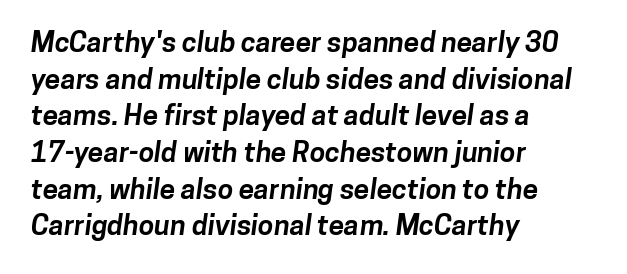
The image shows 28 px bold sans-serif type; set left-aligned, normal line spacing (1.31x), normal letter spacing, not underlined; low stroke contrast and a medium x-height.
